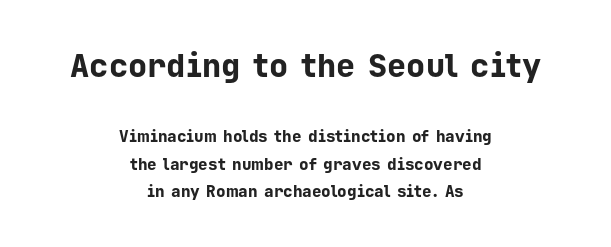
Note: larger setting up top, smaller setting below. The strokes are fattened all the way to bold. The rendering keeps characters at their native spacing. Horizontally, the lines are justified to the midpoint only. To sum up the face: it is a sans, with no serifs.
